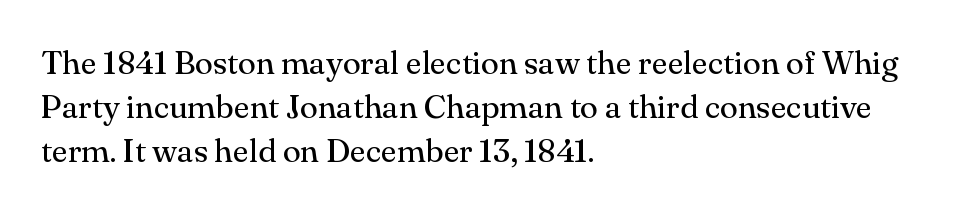
There is no visible air inserted between adjacent glyphs. The string is rendered with underlining switched off. Italic: no, the glyphs are upright roman. This sample uses a serif face.
